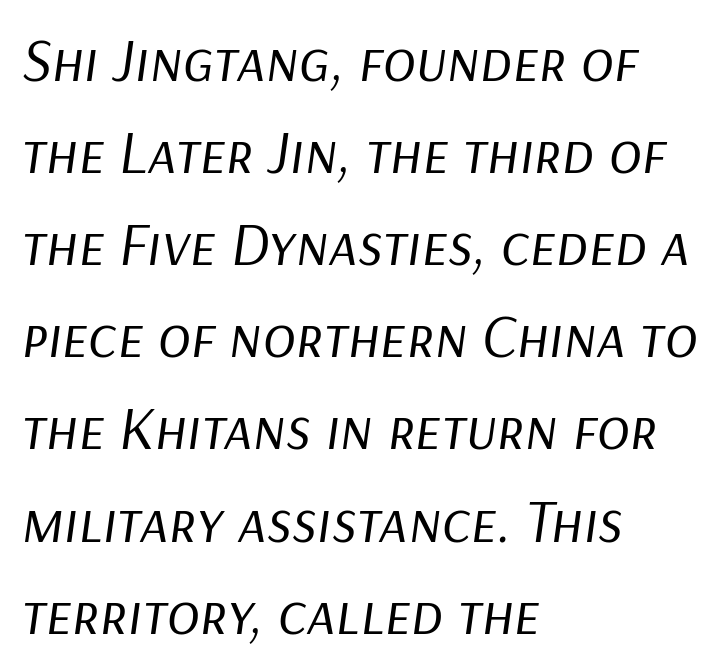
Q: Is the text bold? A: No.
Q: Is the text italic (slanted)? A: Yes, it leans right by about 9 degrees.
Q: Is the text underlined? A: No.
Q: How is the paragraph aligned? A: Left-aligned.
Q: Is the spacing between letters normal or unusually wide? A: Normal.
Q: Is the spacing between lines tight, normal or loose? A: Normal.
Q: Width (condensed, normal, or wide)? A: Normal.
Q: Stroke contrast? A: Low.
Q: x-height? A: Medium.
Q: Monospaced? A: No.
